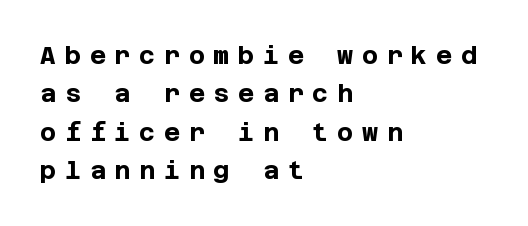
Beneath every word, the page is bare. Alignment: flush left. A normal amount of white space separates one row of letters from the next. The axis of the letterforms is exactly vertical.
